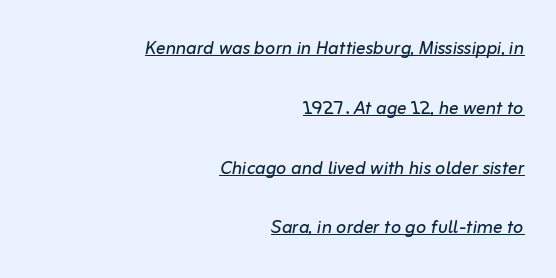
The passage shown has conventional tracking throughout. The paragraph shown leans on its right margin. The block of text is sparse from top to bottom, with ample space between rows. In terms of posture, this sample is oblique.
